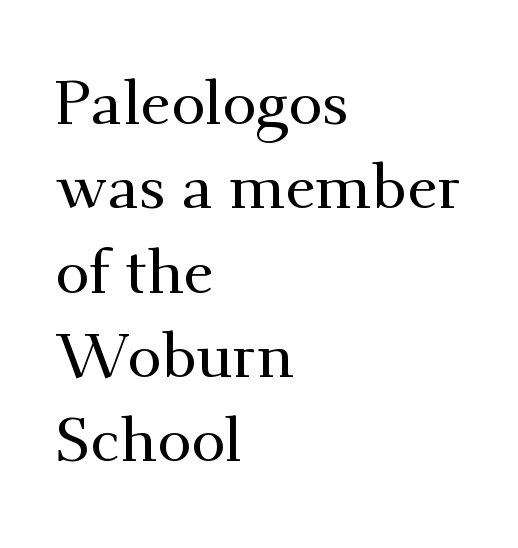
The image shows 62 px serif type, upright; set left-aligned, normal line spacing (1.36x), normal letter spacing, not underlined; medium stroke contrast and a small x-height.
